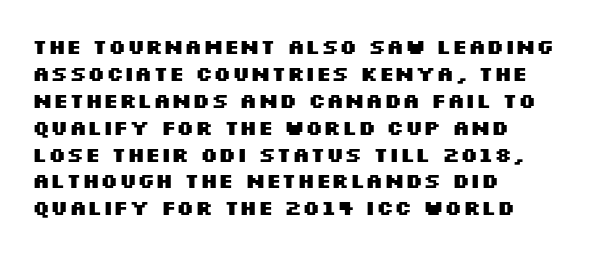
The image shows 21 px bold type, upright; set left-aligned, normal line spacing (1.28x), normal letter spacing, not underlined.
